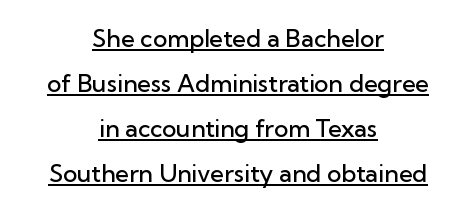
Q: Is the text bold? A: Semi-bold.
Q: Is the text italic (slanted)? A: No, it is upright.
Q: Is the text underlined? A: Yes.
Q: How is the paragraph aligned? A: Centered.
Q: Is the spacing between letters normal or unusually wide? A: Normal.
